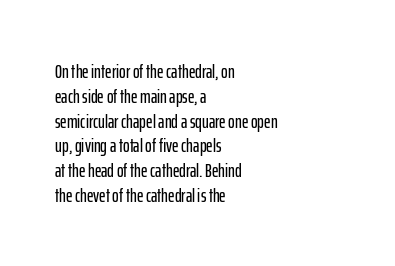
Q: Is the text italic (slanted)? A: No, it is upright.
Q: Is the text underlined? A: No.
Q: How is the paragraph aligned? A: Left-aligned.
Q: Is the spacing between letters normal or unusually wide? A: Normal.
